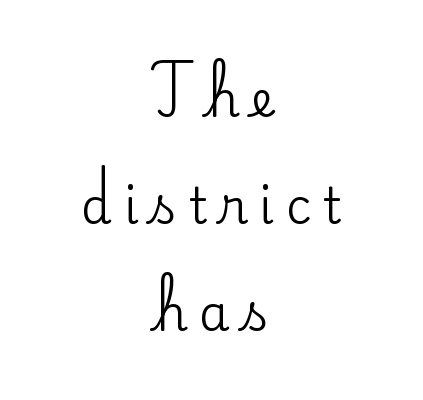
The passage shown stacks its lines with a broad gap. In CSS terms this would be text-align: center. Note: serifs present on the glyphs. This sample uses an upright cut, with every glyph sitting square on the baseline. The face used here is proportionally spaced, like ordinary book or web type. The gaps between neighbouring characters are conspicuously large.
